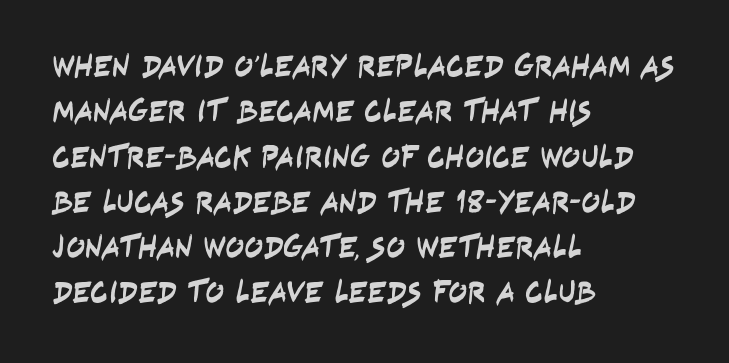
{"serif": "no", "width": "condensed", "stroke_contrast": "low", "x_height": "large", "monospaced": "no", "underline": "no", "align": "left", "line_spacing": "normal", "line_spacing_ratio": 1.46, "letter_spacing": "normal", "letter_spacing_em": 0.0, "glyph_px": 31}
